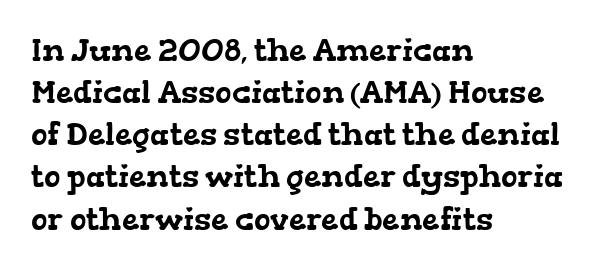
Characters follow at the spacing the type designer built in. The passage shown stacks its lines at a standard gap. These lines are rendered in a variable-pitch font. Serif or sans? Serif — the stroke terminals have little feet. Has an underline been added? It has not.
